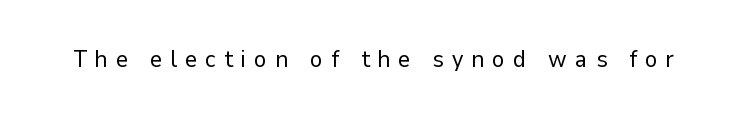
{"italic": "no", "bold": "no", "underline": "no", "letter_spacing": "wide", "letter_spacing_em": 0.33, "glyph_px": 24}
